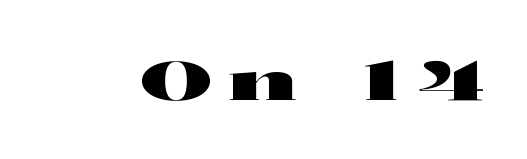
Italic? Not at all — the glyphs are vertical. You could not count columns in this text — the font is proportionally spaced. Rule under the text: the space is simply empty. This is sans-serif lettering, the kind often seen on screens and signage. These lines have a slow, spaced-out rhythm from letter to letter.
